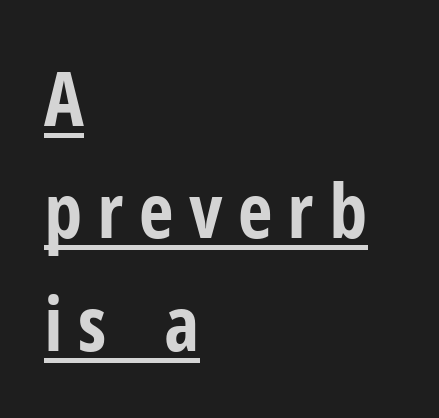
The image shows 76 px bold, condensed sans-serif type, upright; set left-aligned, normal line spacing (1.48x), unusually wide letter spacing (+0.2 em), underlined; low stroke contrast and a medium x-height.
